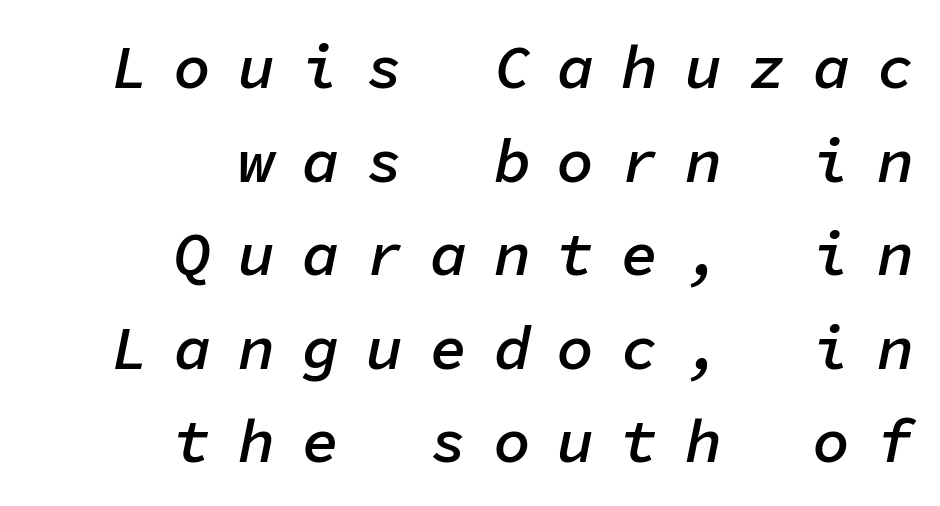
Q: Is the text bold? A: Semi-bold.
Q: Is the text italic (slanted)? A: Yes, it leans right by about 11 degrees.
Q: Is the text underlined? A: No.
Q: How is the paragraph aligned? A: Right-aligned.
Q: Is the spacing between letters normal or unusually wide? A: Unusually wide.
Q: Is the spacing between lines tight, normal or loose? A: Normal.
Q: Width (condensed, normal, or wide)? A: Normal.
Q: Stroke contrast? A: Low.
Q: x-height? A: Medium.
Q: Monospaced? A: Yes.
